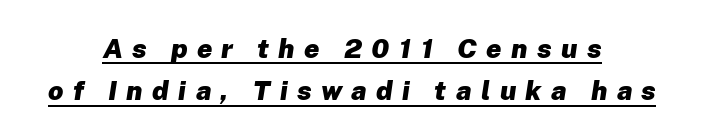
Q: Is the text bold? A: Yes.
Q: Is the text italic (slanted)? A: Yes, it leans right by about 8 degrees.
Q: Is the text underlined? A: Yes.
Q: How is the paragraph aligned? A: Centered.
Q: Is the spacing between letters normal or unusually wide? A: Unusually wide.
Q: Is the spacing between lines tight, normal or loose? A: Normal.
